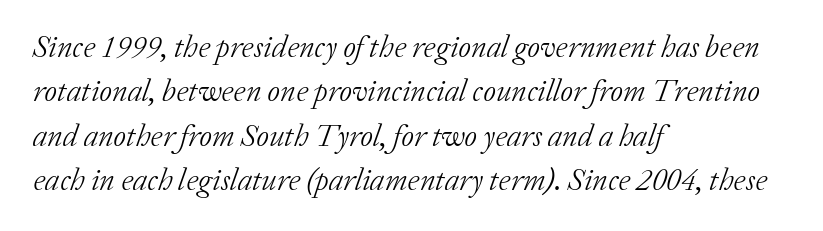
{"serif": "yes", "italic": "yes", "lean": "right", "slant_degrees": 20, "bold": "no", "weight": "light", "width": "normal", "stroke_contrast": "low", "x_height": "medium", "monospaced": "no", "underline": "no", "align": "left", "line_spacing": "normal", "line_spacing_ratio": 1.43, "letter_spacing": "normal", "letter_spacing_em": 0.0, "glyph_px": 31}
